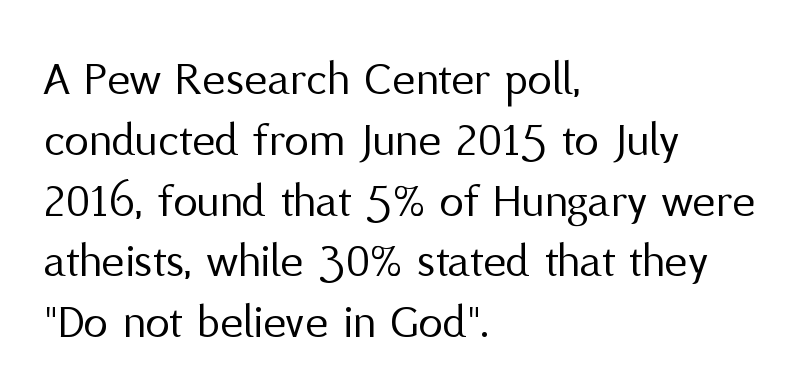
Q: Is the text bold? A: No.
Q: Is the text italic (slanted)? A: No, it is upright.
Q: Is the typeface a serif or a sans-serif typeface? A: Sans-serif.
Q: Is the text underlined? A: No.
Q: How is the paragraph aligned? A: Left-aligned.
Q: Is the spacing between letters normal or unusually wide? A: Normal.
Q: Width (condensed, normal, or wide)? A: Normal.
Q: Stroke contrast? A: Medium.
Q: x-height? A: Medium.
Q: Monospaced? A: No.
